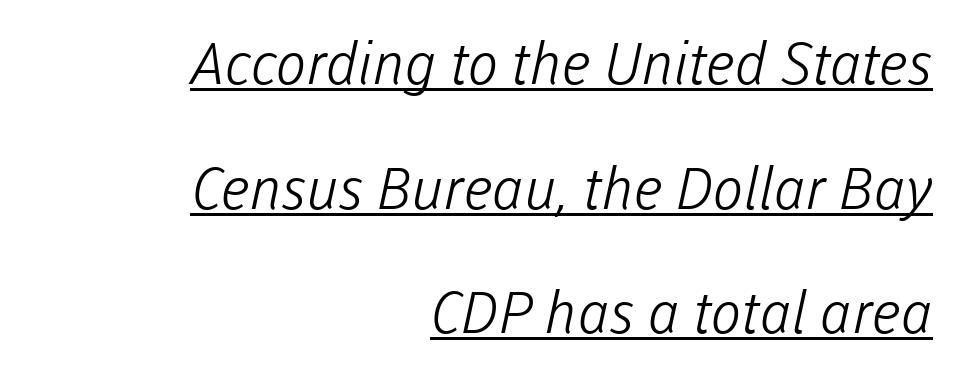
The setting favours the right margin, as signatures and pull-quotes sometimes do. Is there an underline? Yes — a line sits under the letters. The letters advance in unequal steps, a hallmark of proportional type. The typesetting does not lean heavy: it is not bold. The gaps between neighbouring characters are ordinary and unremarkable. Vertically, the passage feels expansive, rows floating well apart.
